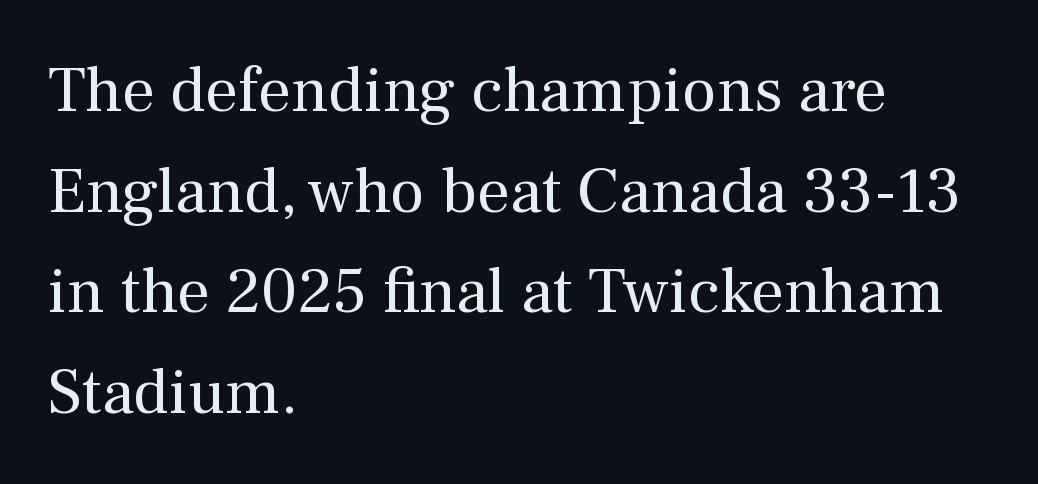
The image shows 65 px regular-weight serif type, upright; set left-aligned, normal line spacing (1.55x), normal letter spacing, not underlined; medium stroke contrast and a medium x-height.
